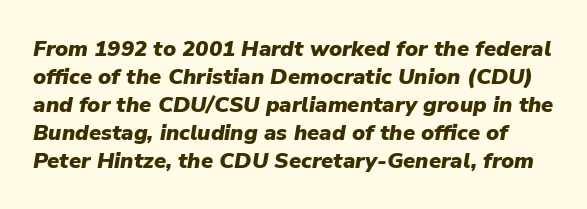
Q: Is the text bold? A: Yes.
Q: Is the text italic (slanted)? A: Yes, it leans right by about 9 degrees.
Q: Is the text underlined? A: No.
Q: Is the spacing between letters normal or unusually wide? A: Normal.
Q: Is the spacing between lines tight, normal or loose? A: Normal.
